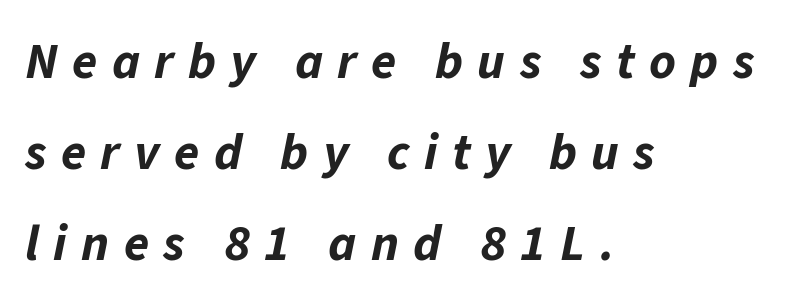
Character widths vary here, with narrow letters taking less room than wide ones. The characters look thick and weighty, a clear bold. It's the slanting kind of type. Between one letter and the next there's a generous, obvious gap. Teacher's note: observe the even left margin — that is flush-left alignment.
